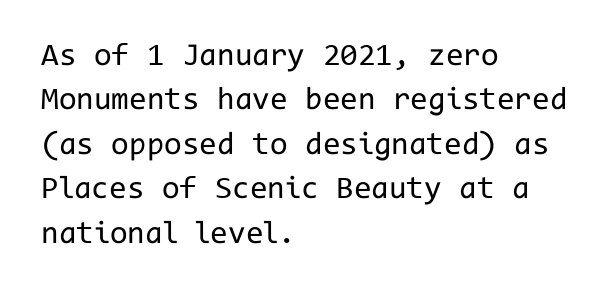
Q: Is the text bold? A: No.
Q: Is the text italic (slanted)? A: No, it is upright.
Q: Is the typeface a serif or a sans-serif typeface? A: Sans-serif.
Q: Is the text underlined? A: No.
Q: How is the paragraph aligned? A: Left-aligned.
Q: Is the spacing between letters normal or unusually wide? A: Normal.
Q: Is the spacing between lines tight, normal or loose? A: Normal.
Q: Width (condensed, normal, or wide)? A: Normal.
Q: Stroke contrast? A: Low.
Q: x-height? A: Medium.
Q: Monospaced? A: Yes.
